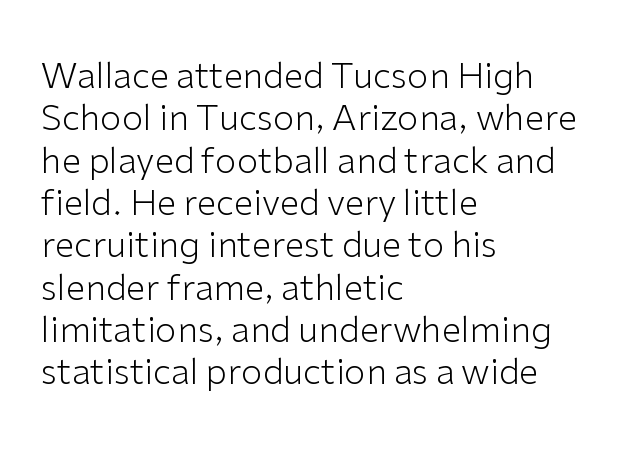
The image shows 35 px light sans-serif type, upright; set left-aligned, line spacing 1.21x, normal letter spacing, not underlined; low stroke contrast and a medium x-height.
